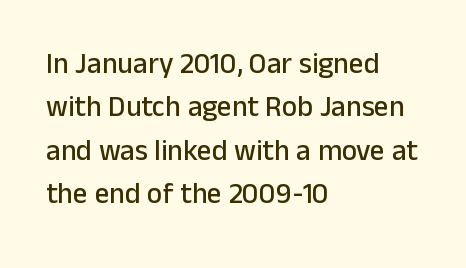
Q: Is the text italic (slanted)? A: No, it is upright.
Q: Is the typeface a serif or a sans-serif typeface? A: Sans-serif.
Q: Is the text underlined? A: No.
Q: How is the paragraph aligned? A: Left-aligned.
Q: Is the spacing between letters normal or unusually wide? A: Normal.
Q: Is the spacing between lines tight, normal or loose? A: Normal.
Q: Width (condensed, normal, or wide)? A: Normal.
Q: Stroke contrast? A: Low.
Q: x-height? A: Medium.
Q: Monospaced? A: No.
